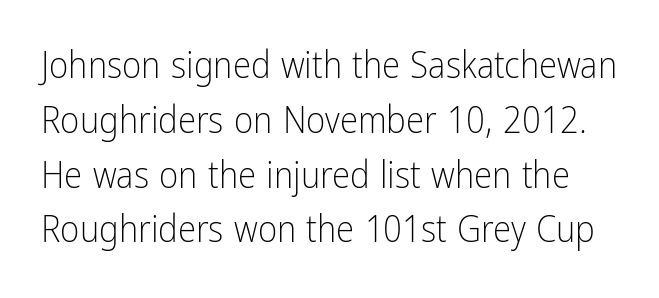
Quick note: underline off. Compared with a typical body face, this is equally light or lighter still. Nope, no serifs anywhere on these letters. Does the leading feel generous? No, just average. This is roman type, the default non-slanted kind.
